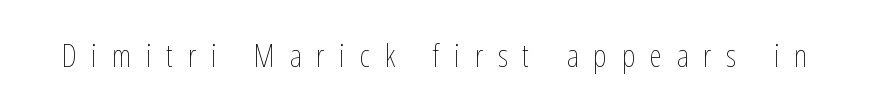
Q: Is the text bold? A: No.
Q: Is the text italic (slanted)? A: No, it is upright.
Q: Is the text underlined? A: No.
Q: Is the spacing between letters normal or unusually wide? A: Unusually wide.
Q: Width (condensed, normal, or wide)? A: Condensed.
Q: Stroke contrast? A: Low.
Q: x-height? A: Medium.
Q: Monospaced? A: No.
